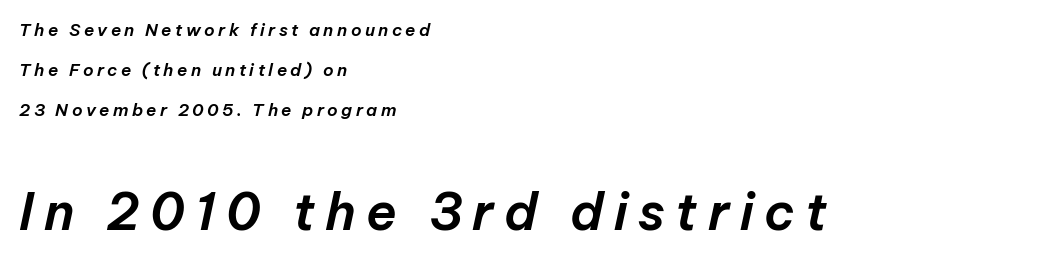
The image shows 51 px text type, italic (leaning right); set left-aligned, loose line spacing (2.34x), unusually wide letter spacing (+0.2 em), not underlined; the second (bottom) block is 3.0x larger; low stroke contrast and a medium x-height.
